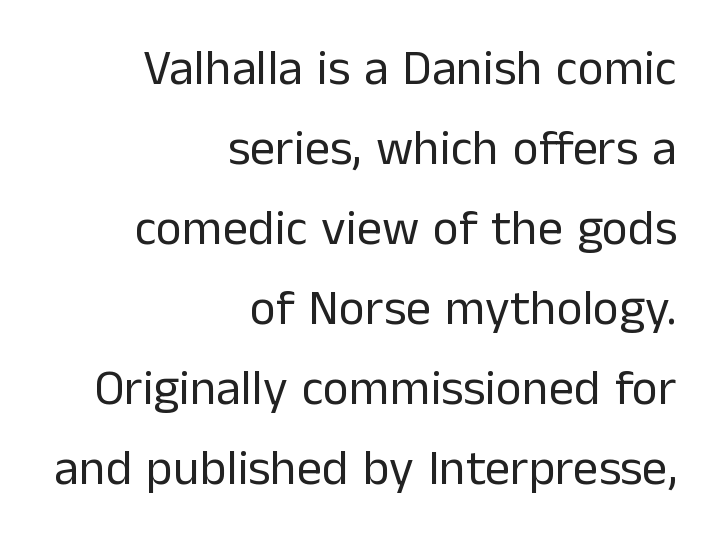
{"serif": "no", "italic": "no", "bold": "no", "weight": "regular", "width": "normal", "stroke_contrast": "low", "x_height": "medium", "monospaced": "no", "underline": "no", "align": "right", "line_spacing": "normal", "line_spacing_ratio": 1.6, "letter_spacing": "normal", "letter_spacing_em": 0.0, "glyph_px": 50}
